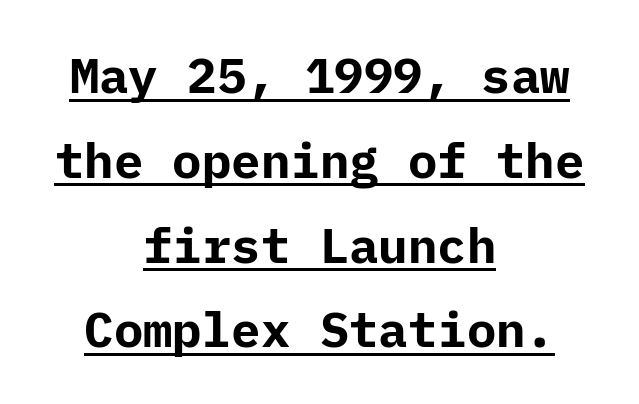
The image shows 49 px bold sans-serif type, upright; set centered, line spacing 1.73x, normal letter spacing, underlined; low stroke contrast and a medium x-height.
